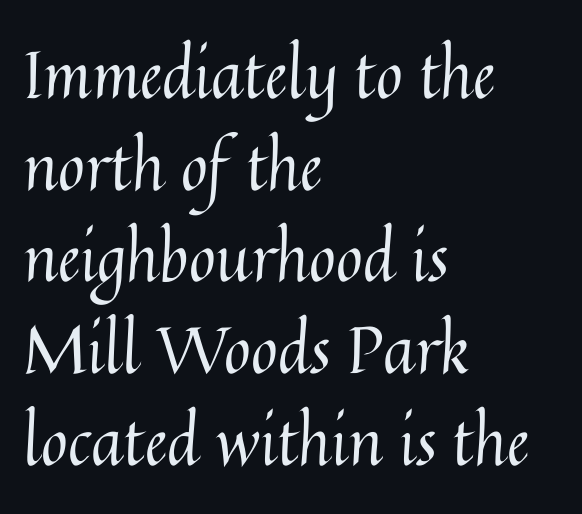
Q: Is the text bold? A: No.
Q: Is the text italic (slanted)? A: Yes.
Q: Is the text underlined? A: No.
Q: How is the paragraph aligned? A: Left-aligned.
Q: Is the spacing between letters normal or unusually wide? A: Normal.
Q: Is the spacing between lines tight, normal or loose? A: Normal.
Q: Width (condensed, normal, or wide)? A: Normal.
Q: Stroke contrast? A: Medium.
Q: x-height? A: Medium.
Q: Monospaced? A: No.
